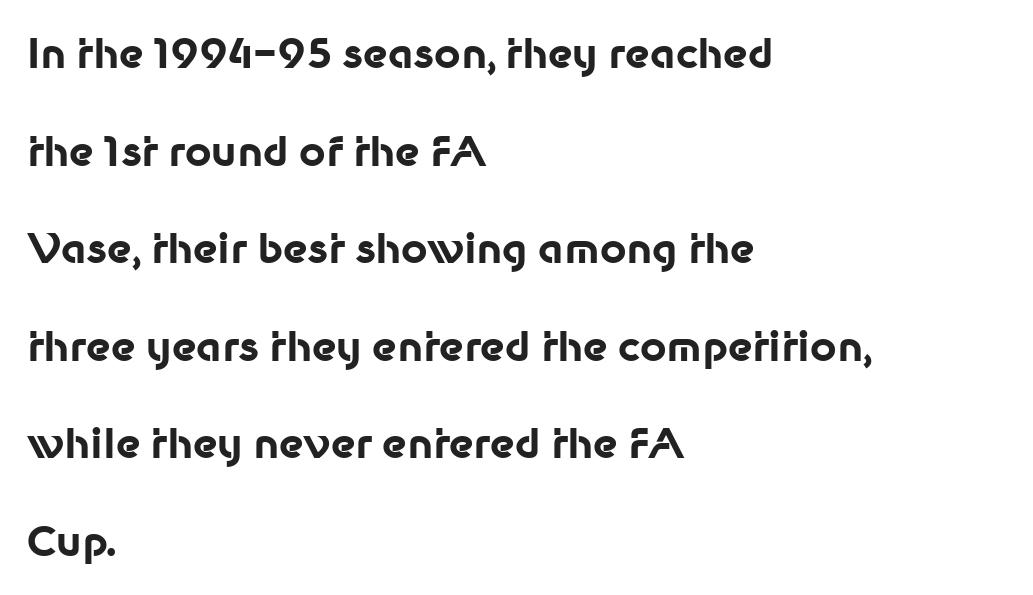
Q: Is the text bold? A: Yes.
Q: Is the text italic (slanted)? A: No, it is upright.
Q: Is the typeface a serif or a sans-serif typeface? A: Sans-serif.
Q: Is the text underlined? A: No.
Q: How is the paragraph aligned? A: Left-aligned.
Q: Is the spacing between letters normal or unusually wide? A: Normal.
Q: Is the spacing between lines tight, normal or loose? A: Loose.
Q: Width (condensed, normal, or wide)? A: Normal.
Q: Stroke contrast? A: Low.
Q: x-height? A: Medium.
Q: Monospaced? A: No.
